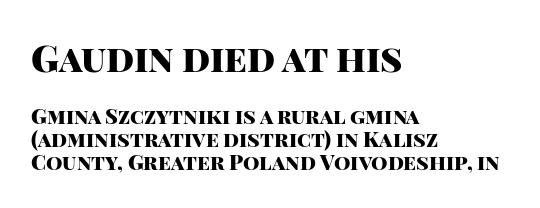
Q: Is the text bold? A: Yes.
Q: Is the text italic (slanted)? A: No, it is upright.
Q: Is the typeface a serif or a sans-serif typeface? A: Sans-serif.
Q: Is the text underlined? A: No.
Q: How is the paragraph aligned? A: Left-aligned.
Q: Is the spacing between letters normal or unusually wide? A: Normal.
Q: Is the spacing between lines tight, normal or loose? A: Tight.
Q: Which block of text is set in a larger size, the first (top) or the second (bottom)? A: The first (top) one.
Q: Width (condensed, normal, or wide)? A: Normal.
Q: Stroke contrast? A: High.
Q: x-height? A: Large.
Q: Monospaced? A: No.
